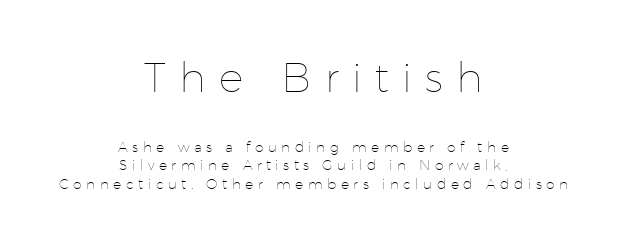
Q: Is the text bold? A: No.
Q: Is the text italic (slanted)? A: No, it is upright.
Q: Is the text underlined? A: No.
Q: How is the paragraph aligned? A: Centered.
Q: Is the spacing between letters normal or unusually wide? A: Unusually wide.
Q: Is the spacing between lines tight, normal or loose? A: Normal.
Q: Which block of text is set in a larger size, the first (top) or the second (bottom)? A: The first (top) one.
Q: Width (condensed, normal, or wide)? A: Normal.
Q: Stroke contrast? A: Low.
Q: x-height? A: Medium.
Q: Monospaced? A: No.
